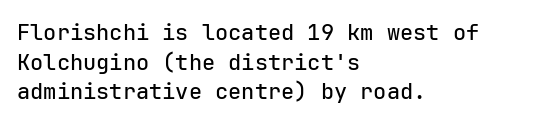
The image shows 22 px text type, upright; set left-aligned, normal line spacing (1.35x), normal letter spacing, not underlined.
